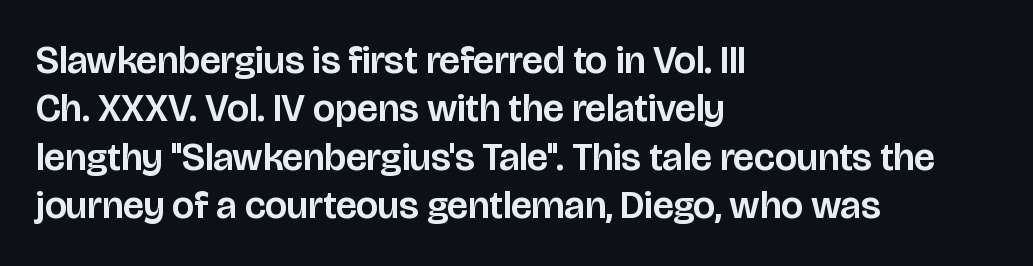
{"serif": "no", "italic": "no", "width": "normal", "stroke_contrast": "low", "x_height": "large", "monospaced": "no", "underline": "no", "align": "left", "line_spacing_ratio": 1.24, "letter_spacing": "normal", "letter_spacing_em": 0.0, "glyph_px": 39}
